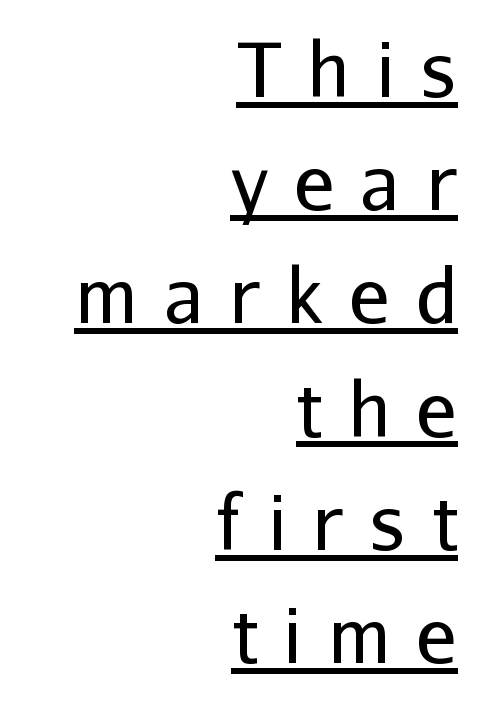
Q: Is the text bold? A: No.
Q: Is the text italic (slanted)? A: No, it is upright.
Q: Is the typeface a serif or a sans-serif typeface? A: Sans-serif.
Q: Is the text underlined? A: Yes.
Q: How is the paragraph aligned? A: Right-aligned.
Q: Is the spacing between letters normal or unusually wide? A: Unusually wide.
Q: Is the spacing between lines tight, normal or loose? A: Normal.
Q: Width (condensed, normal, or wide)? A: Normal.
Q: Stroke contrast? A: Low.
Q: x-height? A: Medium.
Q: Monospaced? A: No.
